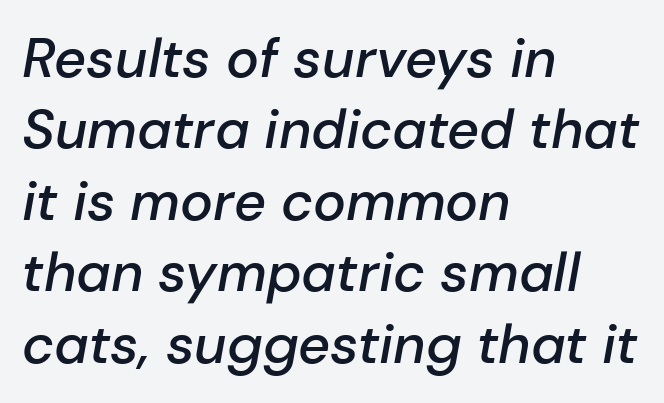
Q: Is the text bold? A: Semi-bold.
Q: Is the text italic (slanted)? A: Yes, it leans right by about 10 degrees.
Q: Is the text underlined? A: No.
Q: How is the paragraph aligned? A: Left-aligned.
Q: Is the spacing between letters normal or unusually wide? A: Normal.
Q: Is the spacing between lines tight, normal or loose? A: Normal.
Q: Width (condensed, normal, or wide)? A: Normal.
Q: Stroke contrast? A: Low.
Q: x-height? A: Medium.
Q: Monospaced? A: No.
